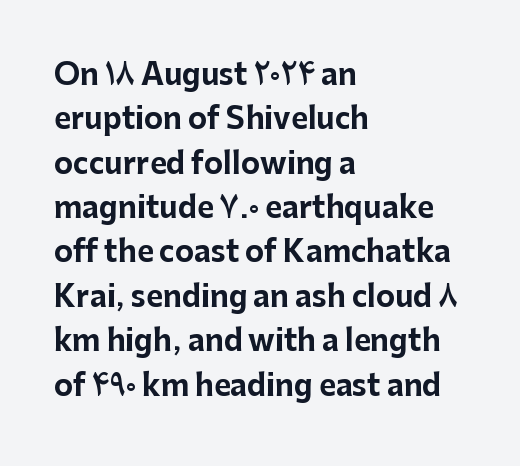
Q: Is the text bold? A: Yes.
Q: Is the text italic (slanted)? A: No, it is upright.
Q: Is the typeface a serif or a sans-serif typeface? A: Sans-serif.
Q: Is the text underlined? A: No.
Q: How is the paragraph aligned? A: Left-aligned.
Q: Is the spacing between letters normal or unusually wide? A: Normal.
Q: Is the spacing between lines tight, normal or loose? A: Normal.
Q: Width (condensed, normal, or wide)? A: Normal.
Q: Stroke contrast? A: Low.
Q: x-height? A: Medium.
Q: Monospaced? A: No.
